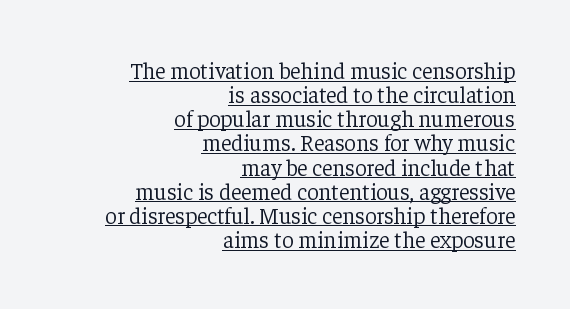
{"italic": "no", "bold": "no", "underline": "yes", "align": "right", "line_spacing": "tight", "line_spacing_ratio": 1.05, "letter_spacing": "normal", "letter_spacing_em": 0.0, "glyph_px": 23}
